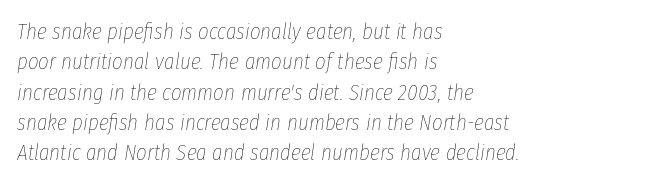
Does the lettering tilt? It does — this is italic. Does the leading feel generous? No, just average. Here the glyphs are tracked normally, forming tight word shapes. The lines are quadded left. Stroke mass is kept to a normal reading level or below.
